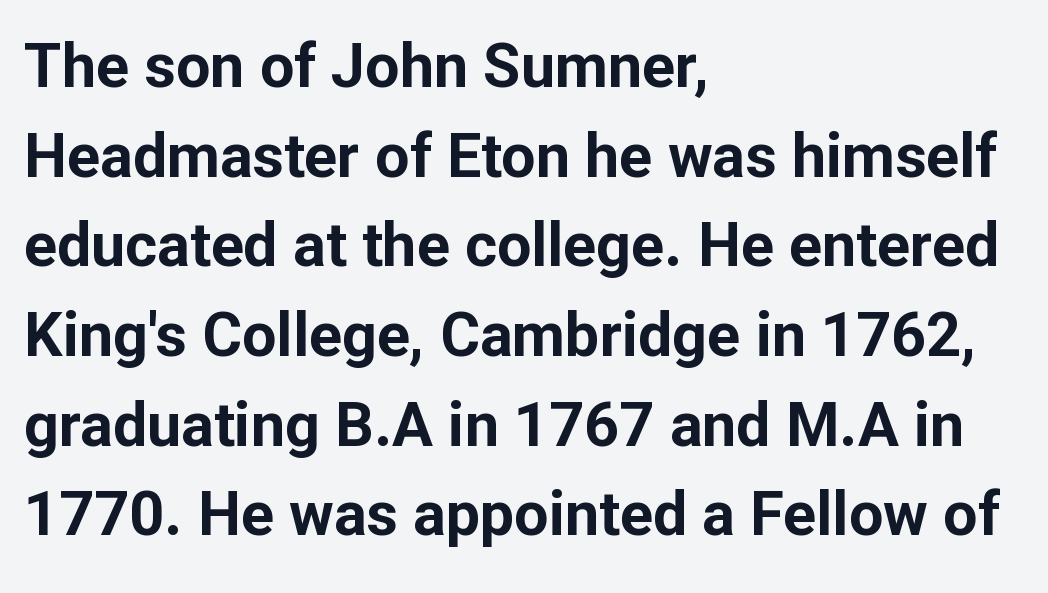
Q: Is the text bold? A: Yes.
Q: Is the text italic (slanted)? A: No, it is upright.
Q: Is the typeface a serif or a sans-serif typeface? A: Sans-serif.
Q: Is the text underlined? A: No.
Q: How is the paragraph aligned? A: Left-aligned.
Q: Is the spacing between letters normal or unusually wide? A: Normal.
Q: Is the spacing between lines tight, normal or loose? A: Normal.
Q: Width (condensed, normal, or wide)? A: Normal.
Q: Stroke contrast? A: Low.
Q: x-height? A: Medium.
Q: Monospaced? A: No.
